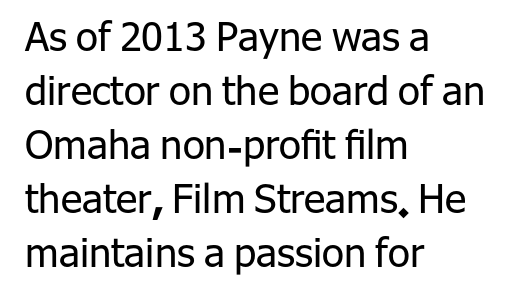
Each word holds together tightly as a unit, with standard inter-letter gaps. The rendering uses natural spacing where letterforms have individual widths. No chunkiness to these letters — they're not bold. This sample is left-justified, so line endings fall wherever the words run out.
